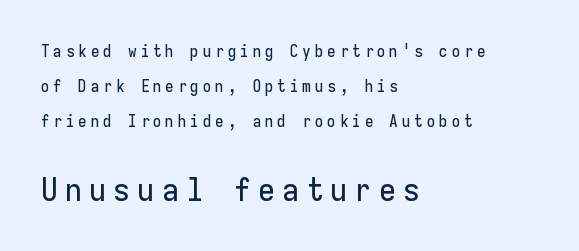
The image shows 31 px sans-serif type, upright, monospaced; set left-aligned, loose line spacing (2.19x), unusually wide letter spacing (+0.23 em), not underlined; the second (bottom) block is 1.94x larger; low stroke contrast and a medium x-height.
